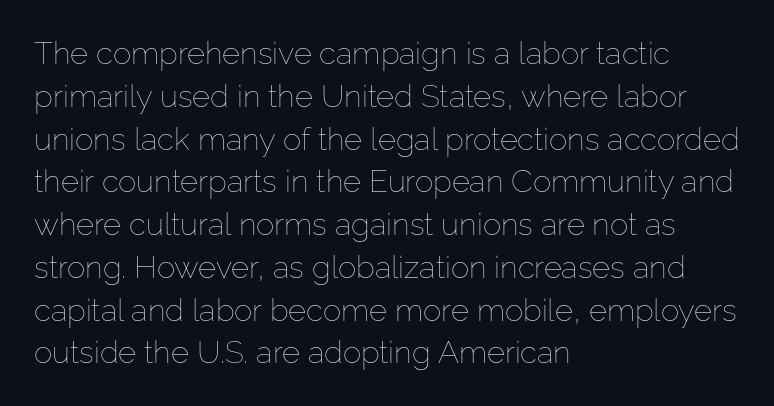
Q: Is the text bold? A: No.
Q: Is the text italic (slanted)? A: No, it is upright.
Q: Is the text underlined? A: No.
Q: How is the paragraph aligned? A: Left-aligned.
Q: Is the spacing between letters normal or unusually wide? A: Normal.
Q: Is the spacing between lines tight, normal or loose? A: Normal.
Q: Width (condensed, normal, or wide)? A: Normal.
Q: Stroke contrast? A: Low.
Q: x-height? A: Medium.
Q: Monospaced? A: No.
